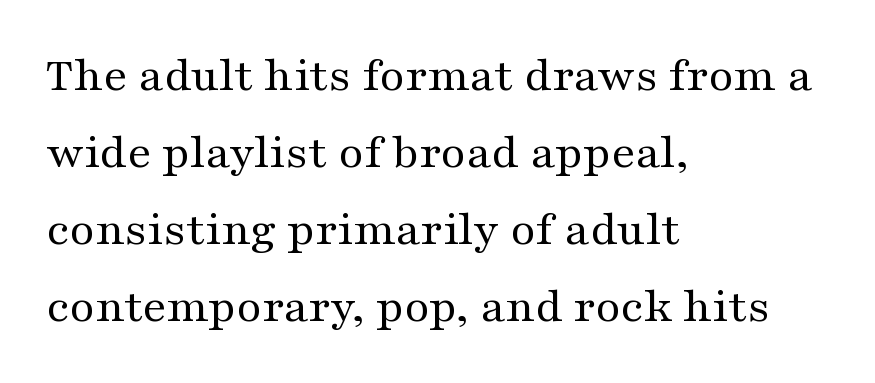
{"serif": "yes", "italic": "no", "bold": "no", "weight": "regular", "width": "wide", "stroke_contrast": "medium", "x_height": "medium", "monospaced": "no", "underline": "no", "align": "left", "line_spacing": "normal", "line_spacing_ratio": 1.57, "letter_spacing": "normal", "letter_spacing_em": 0.0, "glyph_px": 49}
